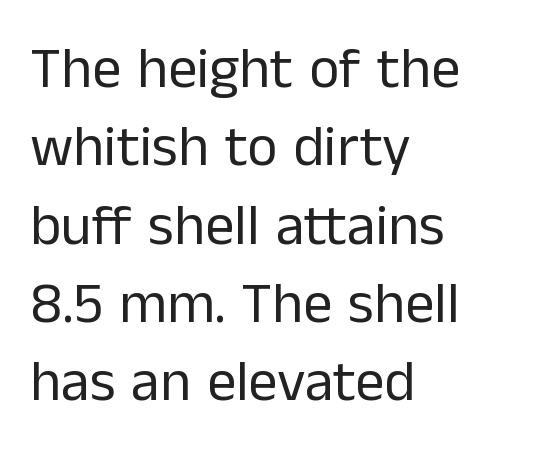
{"serif": "no", "italic": "no", "bold": "no", "weight": "regular", "width": "normal", "stroke_contrast": "low", "x_height": "medium", "monospaced": "no", "underline": "no", "align": "left", "line_spacing": "normal", "line_spacing_ratio": 1.35, "letter_spacing": "normal", "letter_spacing_em": 0.0, "glyph_px": 58}
